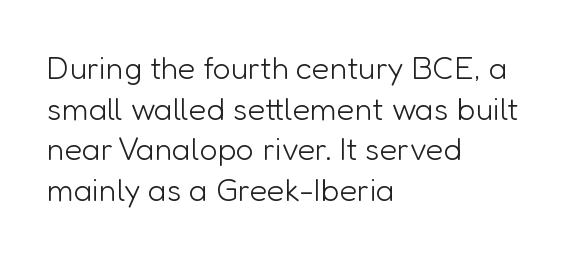
Q: Is the text bold? A: No.
Q: Is the text italic (slanted)? A: No, it is upright.
Q: Is the typeface a serif or a sans-serif typeface? A: Sans-serif.
Q: Is the text underlined? A: No.
Q: How is the paragraph aligned? A: Left-aligned.
Q: Is the spacing between letters normal or unusually wide? A: Normal.
Q: Is the spacing between lines tight, normal or loose? A: Normal.
Q: Width (condensed, normal, or wide)? A: Normal.
Q: Stroke contrast? A: Low.
Q: x-height? A: Medium.
Q: Monospaced? A: No.
